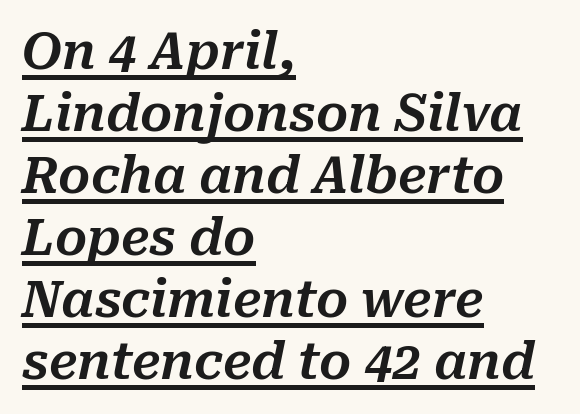
{"italic": "yes", "lean": "right", "slant_degrees": 10, "width": "normal", "stroke_contrast": "medium", "x_height": "medium", "monospaced": "no", "underline": "yes", "align": "left", "line_spacing_ratio": 1.24, "letter_spacing": "normal", "letter_spacing_em": 0.0, "glyph_px": 50}
